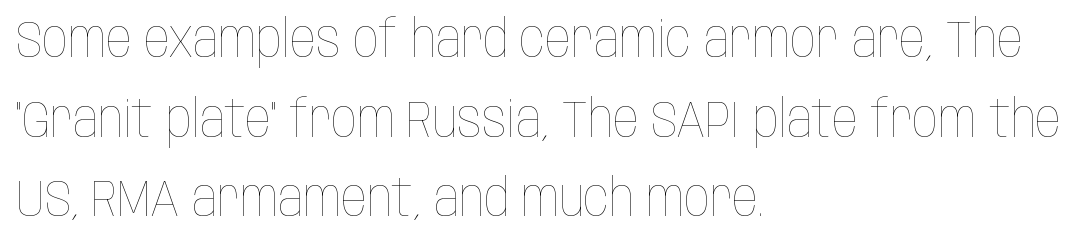
The image shows 51 px thin, condensed type, upright; set left-aligned, normal line spacing (1.56x), normal letter spacing, not underlined; low stroke contrast and a large x-height.
